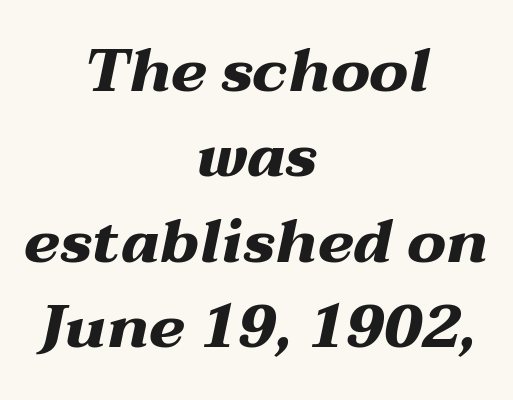
{"italic": "yes", "lean": "right", "slant_degrees": 12, "bold": "yes", "weight": "heavy", "width": "wide", "stroke_contrast": "medium", "x_height": "medium", "monospaced": "no", "underline": "no", "align": "center", "line_spacing": "normal", "line_spacing_ratio": 1.4, "letter_spacing": "normal", "letter_spacing_em": 0.0, "glyph_px": 61}
